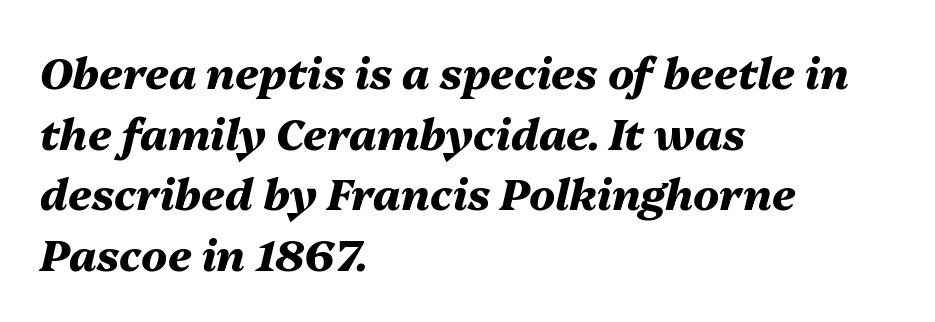
Q: Is the text bold? A: Yes.
Q: Is the text italic (slanted)? A: Yes, it leans right by about 13 degrees.
Q: Is the text underlined? A: No.
Q: How is the paragraph aligned? A: Left-aligned.
Q: Is the spacing between letters normal or unusually wide? A: Normal.
Q: Is the spacing between lines tight, normal or loose? A: Normal.
Q: Width (condensed, normal, or wide)? A: Normal.
Q: Stroke contrast? A: Medium.
Q: x-height? A: Medium.
Q: Monospaced? A: No.
